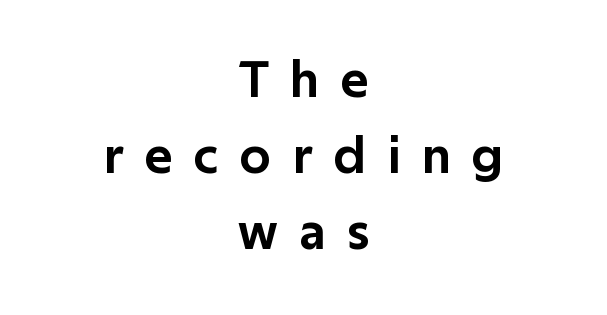
Q: Is the text italic (slanted)? A: No, it is upright.
Q: Is the typeface a serif or a sans-serif typeface? A: Sans-serif.
Q: Is the text underlined? A: No.
Q: How is the paragraph aligned? A: Centered.
Q: Is the spacing between letters normal or unusually wide? A: Unusually wide.
Q: Is the spacing between lines tight, normal or loose? A: Normal.
Q: Width (condensed, normal, or wide)? A: Normal.
Q: Stroke contrast? A: Low.
Q: x-height? A: Medium.
Q: Monospaced? A: No.
